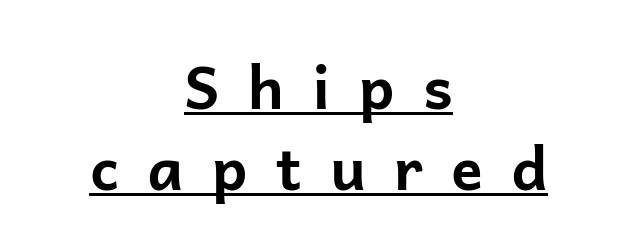
Rendered with straight, roman letterforms. The rendering uses the underline text-decoration. You'd pick this weight for a headline — it's a proper bold. This rendering uses center alignment, leaving both contours irregular but symmetric. These lines sit exactly where default settings would place them.
